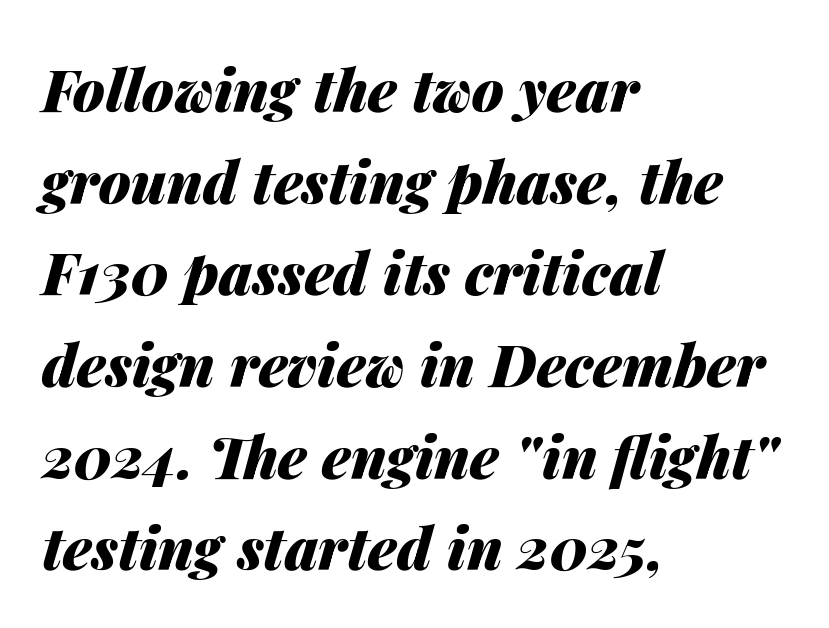
The image shows 58 px heavy type, italic (leaning right); set left-aligned, normal line spacing (1.58x), normal letter spacing, not underlined; medium stroke contrast and a medium x-height.
